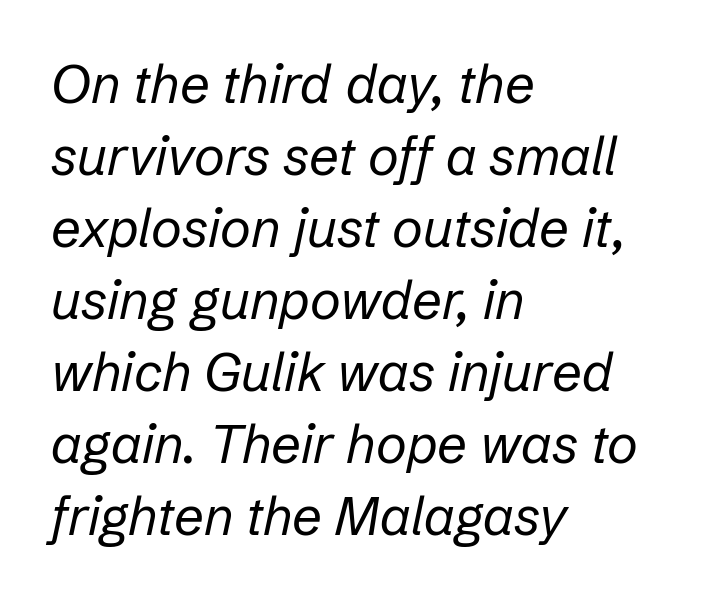
The image shows 53 px regular-weight type, italic (leaning right); set left-aligned, normal line spacing (1.36x), normal letter spacing, not underlined; low stroke contrast and a medium x-height.
